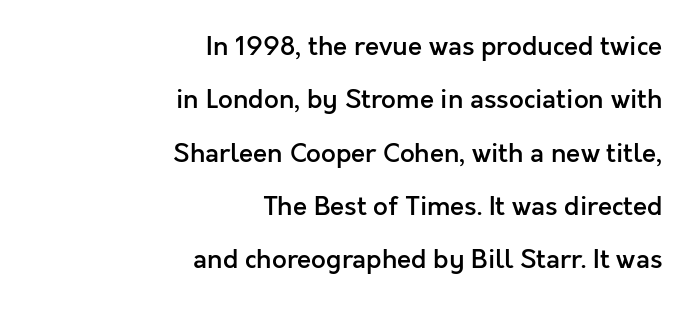
Notice the wide empty band between every row — that's loose leading. These lines are set flush right with a ragged left edge. The strip under each line holds only bare page. I'd describe the lettering as semibold — firm but not a full bold. Inter-character spacing is left at the font's built-in metrics. Do the letters lean? They stand straight.
